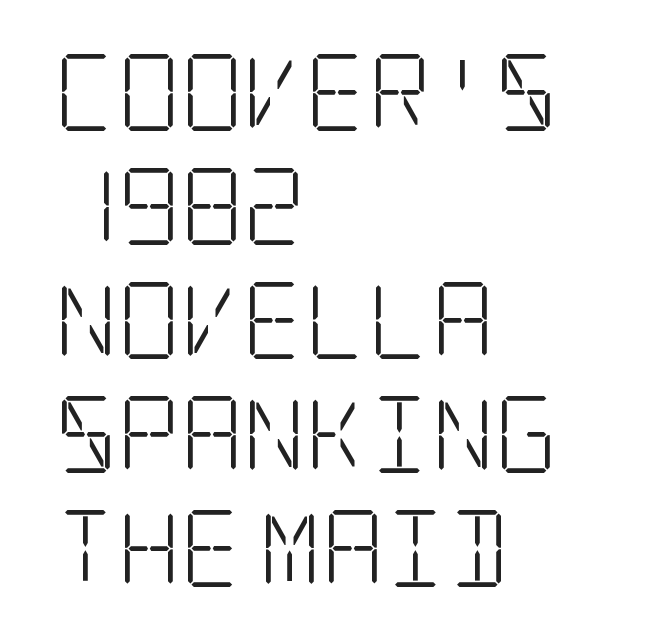
The image shows 77 px light, condensed serif type, upright; set left-aligned, normal line spacing (1.48x), normal letter spacing, not underlined; low stroke contrast and a large x-height.
